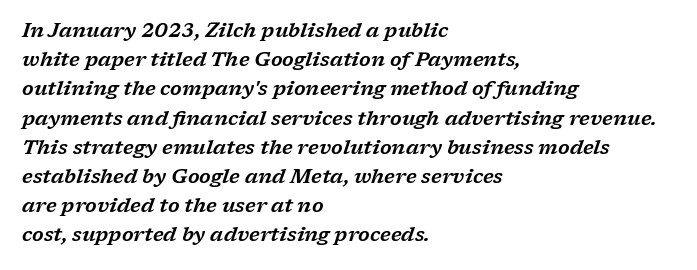
The image shows 20 px text type, italic (leaning right); set left-aligned, normal line spacing (1.46x), normal letter spacing, not underlined.
